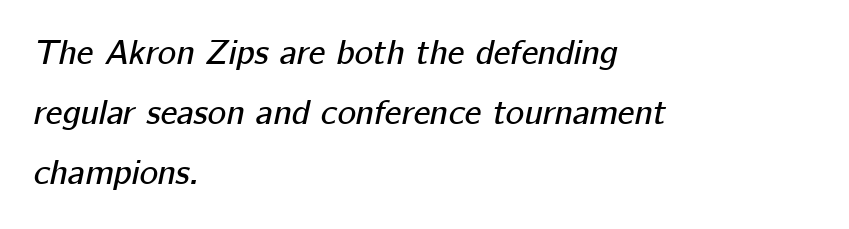
Q: Is the text italic (slanted)? A: Yes, it leans right by about 12 degrees.
Q: Is the text underlined? A: No.
Q: How is the paragraph aligned? A: Left-aligned.
Q: Is the spacing between letters normal or unusually wide? A: Normal.
Q: Width (condensed, normal, or wide)? A: Normal.
Q: Stroke contrast? A: Low.
Q: x-height? A: Medium.
Q: Monospaced? A: No.
